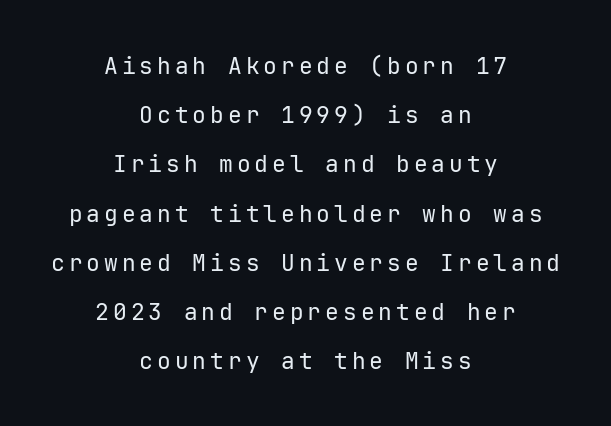
Q: Is the text bold? A: No.
Q: Is the text italic (slanted)? A: No, it is upright.
Q: Is the text underlined? A: No.
Q: How is the paragraph aligned? A: Centered.
Q: Is the spacing between lines tight, normal or loose? A: Loose.
